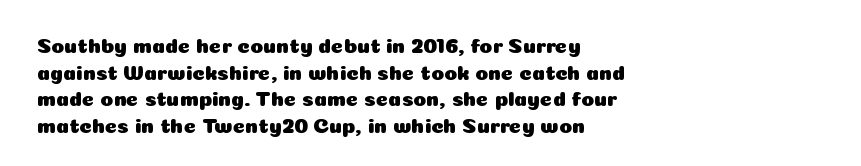
{"italic": "no", "underline": "no", "align": "left", "line_spacing": "normal", "line_spacing_ratio": 1.27, "letter_spacing": "normal", "letter_spacing_em": 0.0, "glyph_px": 21}
